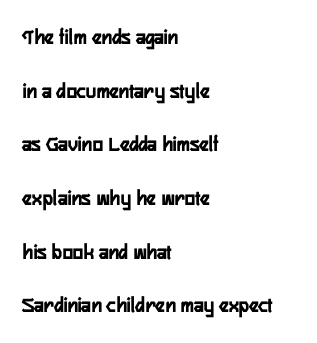
A typesetter would call this leading open, well beyond the default. The words here are not underlined. Every letter is thick-stroked: bold, no question. Italic? Not at all — the glyphs are vertical. The text block is weighted toward the left margin, trailing off unevenly rightward. Here the glyphs are tracked normally, forming tight word shapes.
